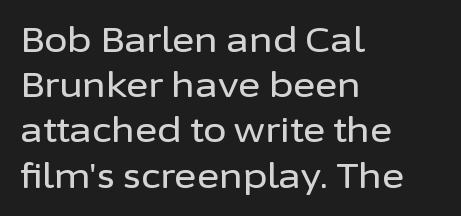
{"serif": "no", "italic": "no", "width": "normal", "stroke_contrast": "low", "x_height": "medium", "monospaced": "no", "underline": "no", "align": "left", "line_spacing": "normal", "line_spacing_ratio": 1.33, "letter_spacing": "normal", "letter_spacing_em": 0.0, "glyph_px": 34}
